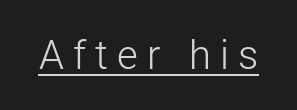
Q: Is the text bold? A: No.
Q: Is the text italic (slanted)? A: No, it is upright.
Q: Is the typeface a serif or a sans-serif typeface? A: Sans-serif.
Q: Is the text underlined? A: Yes.
Q: Is the spacing between letters normal or unusually wide? A: Unusually wide.
Q: Width (condensed, normal, or wide)? A: Normal.
Q: Stroke contrast? A: Low.
Q: x-height? A: Medium.
Q: Monospaced? A: No.
